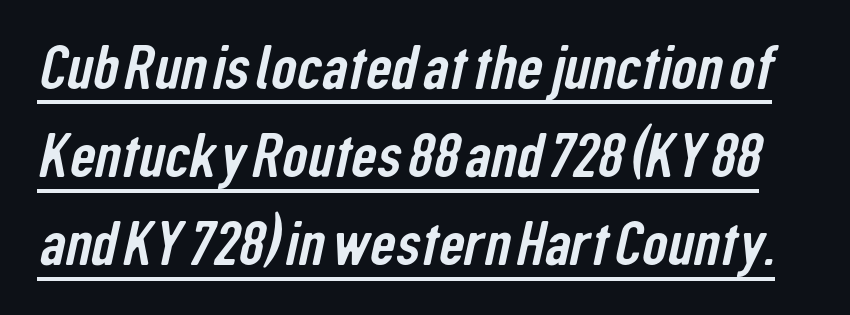
{"serif": "no", "width": "condensed", "stroke_contrast": "low", "x_height": "medium", "monospaced": "no", "underline": "yes", "line_spacing": "normal", "line_spacing_ratio": 1.4, "letter_spacing": "normal", "letter_spacing_em": 0.0, "glyph_px": 63}
